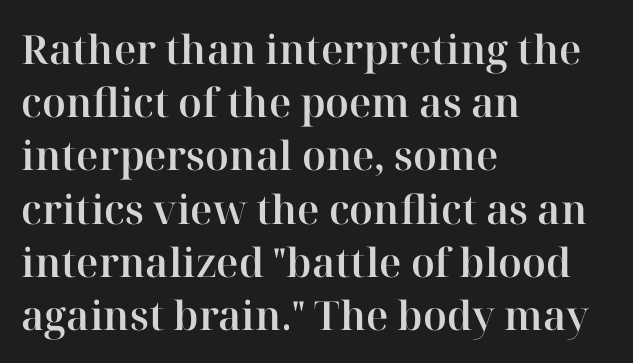
The image shows 40 px serif type, upright; set left-aligned, normal line spacing (1.33x), normal letter spacing, not underlined; high stroke contrast and a medium x-height.
